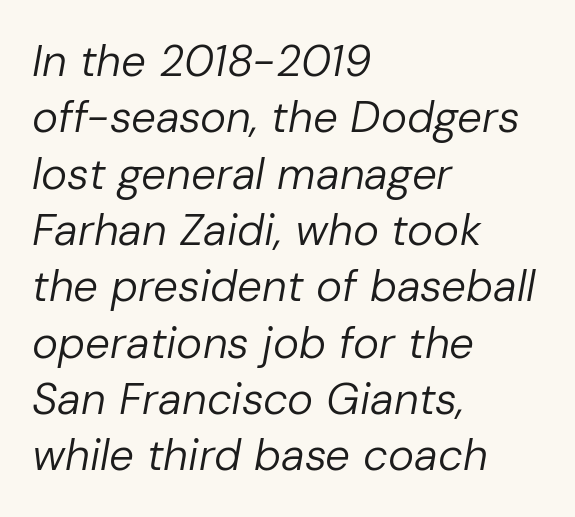
The image shows 44 px regular-weight type, italic (leaning right); set left-aligned, normal line spacing (1.28x), normal letter spacing, not underlined; low stroke contrast and a medium x-height.
